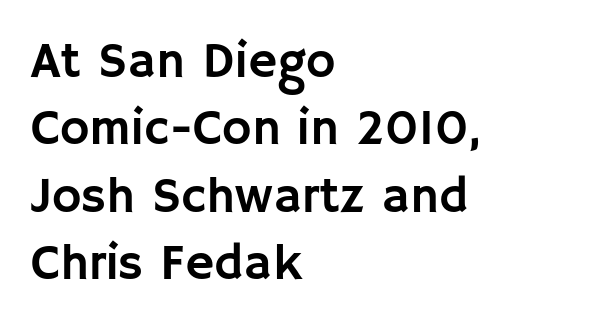
The image shows 50 px sans-serif type, upright; set left-aligned, normal line spacing (1.35x), normal letter spacing, not underlined; low stroke contrast and a large x-height.
